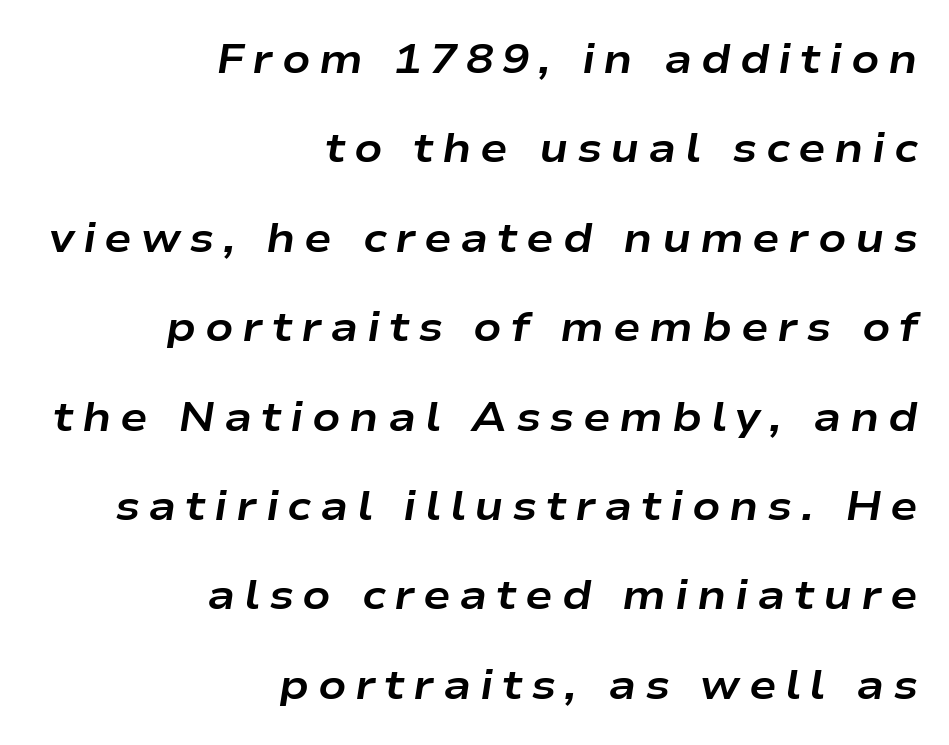
The image shows 41 px bold, wide type, italic (leaning right); set right-aligned, loose line spacing (2.18x), unusually wide letter spacing (+0.21 em), not underlined; low stroke contrast and a medium x-height.
